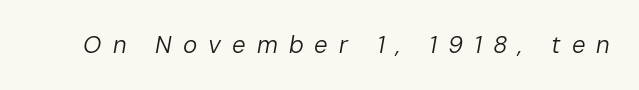
{"italic": "yes", "lean": "right", "slant_degrees": 10, "bold": "no", "underline": "no", "letter_spacing": "wide", "letter_spacing_em": 0.46, "glyph_px": 24}
